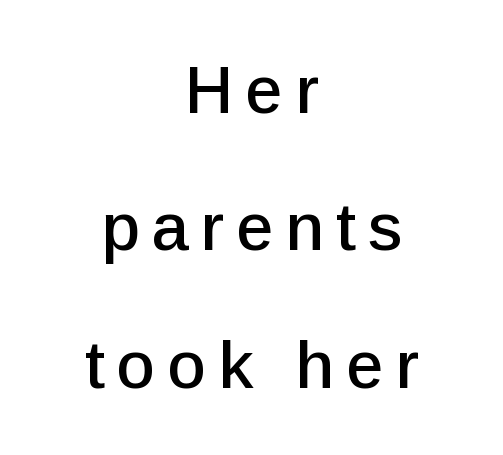
{"serif": "no", "italic": "no", "width": "normal", "stroke_contrast": "low", "x_height": "medium", "monospaced": "no", "underline": "no", "align": "center", "line_spacing": "loose", "line_spacing_ratio": 2.05, "glyph_px": 67}
